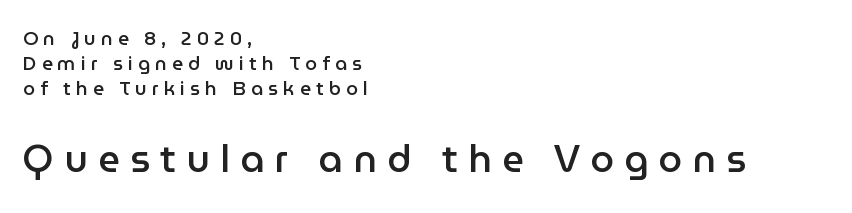
Descender tails drop into unmarked territory. The face used here is proportionally spaced, like ordinary book or web type. The compositor pushed each line to the left boundary. Posture: vertical. Someone cranked the tracking dial way up on this one.
